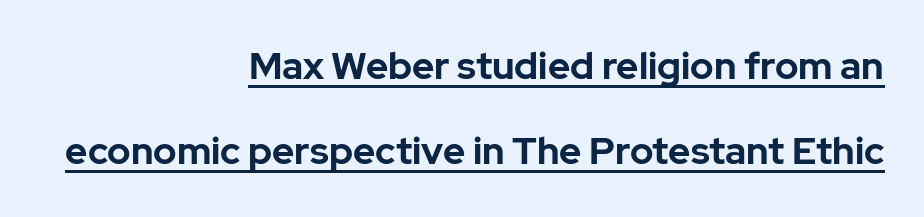
The image shows 38 px bold sans-serif type, upright; set right-aligned, loose line spacing (2.24x), normal letter spacing, underlined; low stroke contrast and a medium x-height.
